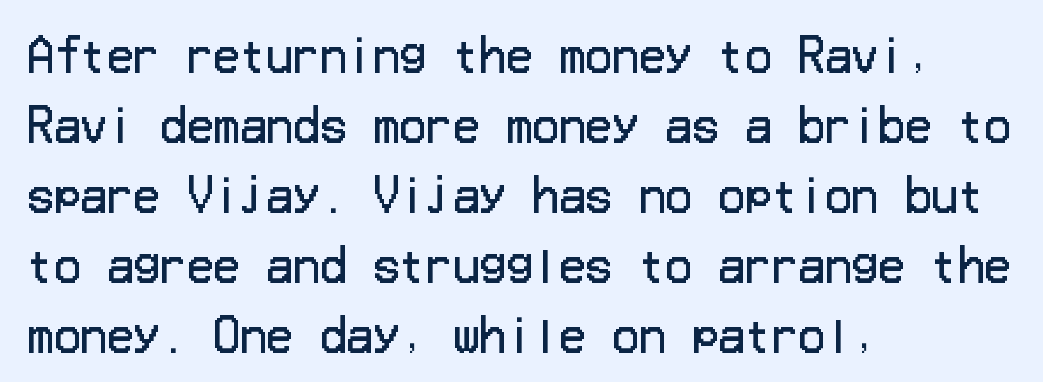
Q: Is the text bold? A: No.
Q: Is the text italic (slanted)? A: No, it is upright.
Q: Is the typeface a serif or a sans-serif typeface? A: Sans-serif.
Q: Is the text underlined? A: No.
Q: How is the paragraph aligned? A: Left-aligned.
Q: Is the spacing between letters normal or unusually wide? A: Normal.
Q: Is the spacing between lines tight, normal or loose? A: Normal.
Q: Width (condensed, normal, or wide)? A: Normal.
Q: Stroke contrast? A: Low.
Q: x-height? A: Medium.
